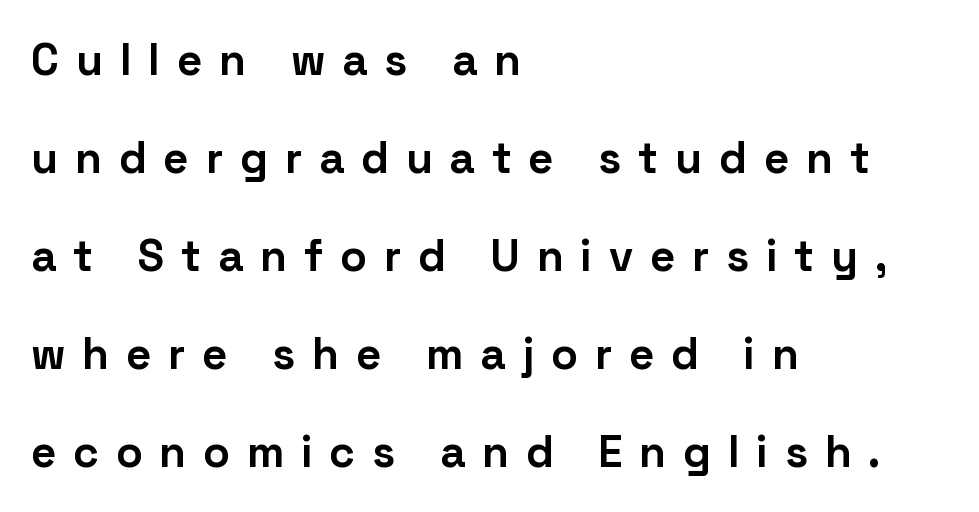
The letters advance in unequal steps, a hallmark of proportional type. You could fit nearly another row in the gap between these rows. Plenty of ink on the page — the face is bold. It's the straight-up-and-down kind of type.
